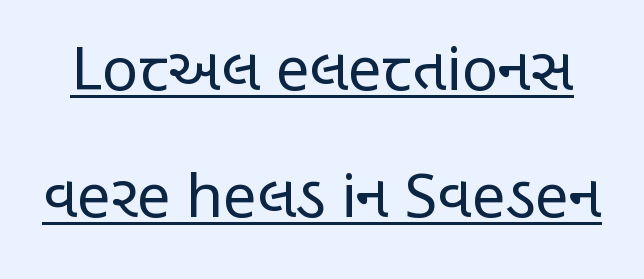
Q: Is the text bold? A: No.
Q: Is the text italic (slanted)? A: No, it is upright.
Q: Is the typeface a serif or a sans-serif typeface? A: Sans-serif.
Q: Is the text underlined? A: Yes.
Q: Is the spacing between letters normal or unusually wide? A: Normal.
Q: Is the spacing between lines tight, normal or loose? A: Loose.
Q: Width (condensed, normal, or wide)? A: Condensed.
Q: Stroke contrast? A: Low.
Q: x-height? A: Large.
Q: Monospaced? A: No.
